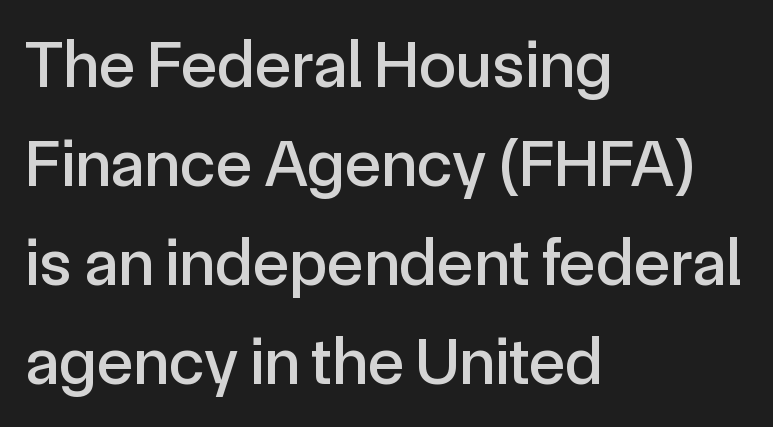
Q: Is the text italic (slanted)? A: No, it is upright.
Q: Is the typeface a serif or a sans-serif typeface? A: Sans-serif.
Q: Is the text underlined? A: No.
Q: How is the paragraph aligned? A: Left-aligned.
Q: Is the spacing between letters normal or unusually wide? A: Normal.
Q: Is the spacing between lines tight, normal or loose? A: Normal.
Q: Width (condensed, normal, or wide)? A: Normal.
Q: x-height? A: Medium.
Q: Monospaced? A: No.
